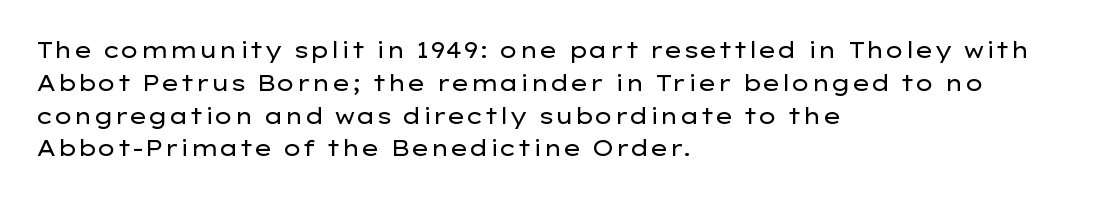
The image shows 22 px text type, upright; set left-aligned, normal line spacing (1.49x), normal letter spacing, not underlined.
